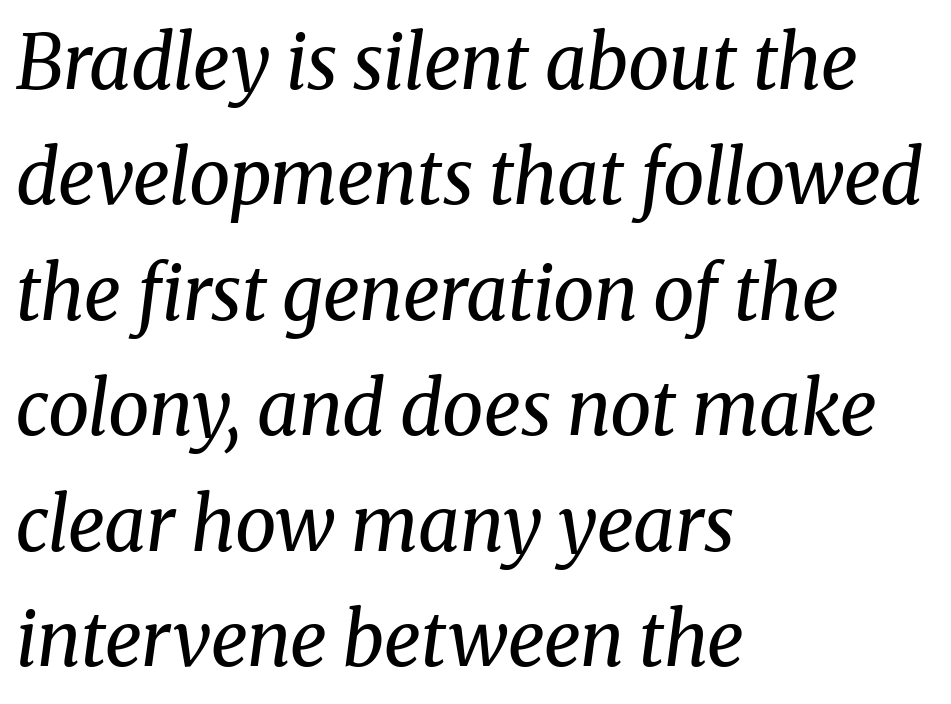
Italic: yes, the glyphs are oblique. A typesetter would call this proportional, since set widths differ per character. Check the space under the baseline: it is left empty. Line beginnings align vertically; line endings do not. This block has exactly the height ordinary leading produces. The type family on display is of the serif kind.
